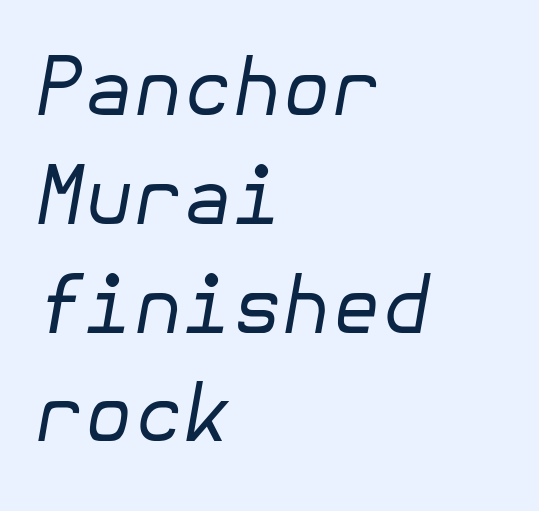
Q: Is the text bold? A: No.
Q: Is the text italic (slanted)? A: Yes, it leans right by about 10 degrees.
Q: Is the text underlined? A: No.
Q: How is the paragraph aligned? A: Left-aligned.
Q: Is the spacing between letters normal or unusually wide? A: Normal.
Q: Is the spacing between lines tight, normal or loose? A: Normal.
Q: Width (condensed, normal, or wide)? A: Normal.
Q: Stroke contrast? A: Low.
Q: x-height? A: Medium.
